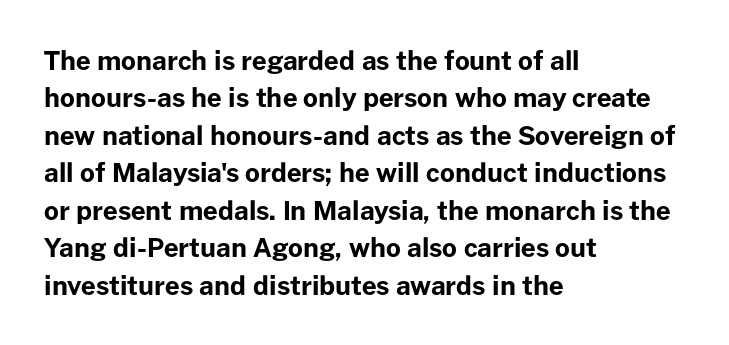
Q: Is the text bold? A: Yes.
Q: Is the text italic (slanted)? A: No, it is upright.
Q: Is the text underlined? A: No.
Q: How is the paragraph aligned? A: Left-aligned.
Q: Is the spacing between letters normal or unusually wide? A: Normal.
Q: Is the spacing between lines tight, normal or loose? A: Normal.
